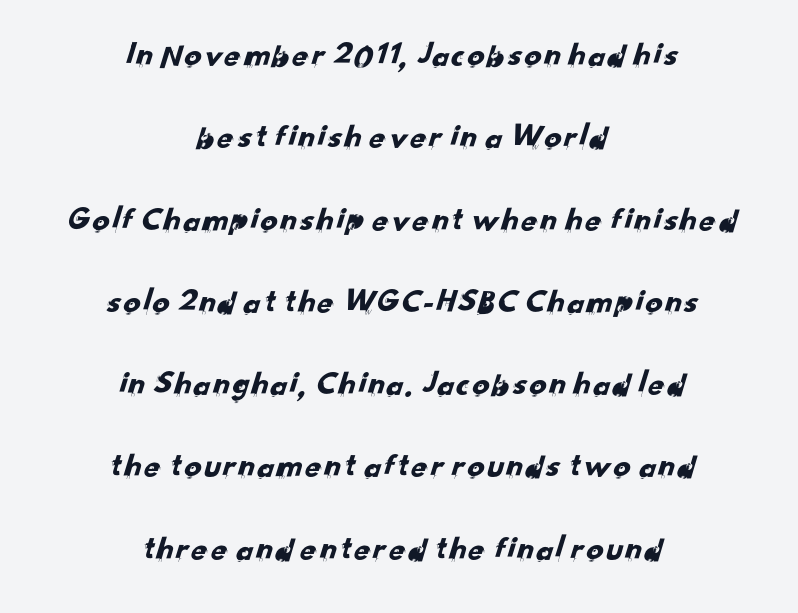
Centered paragraph, ragged on both sides. Beneath every word, the page is bare. This sample has the flowing, uneven cadence of proportional lettering. The tracking reads as untouched default to a designer's eye. Leading: increased.
